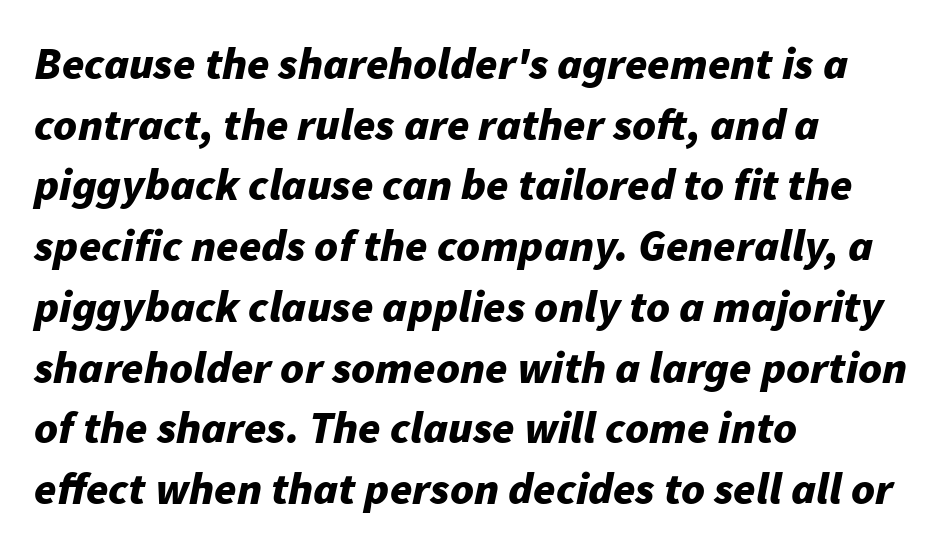
{"italic": "yes", "lean": "right", "slant_degrees": 11, "bold": "yes", "weight": "bold", "width": "normal", "stroke_contrast": "low", "x_height": "medium", "monospaced": "no", "underline": "no", "align": "left", "line_spacing": "normal", "line_spacing_ratio": 1.35, "letter_spacing": "normal", "letter_spacing_em": 0.0, "glyph_px": 45}
